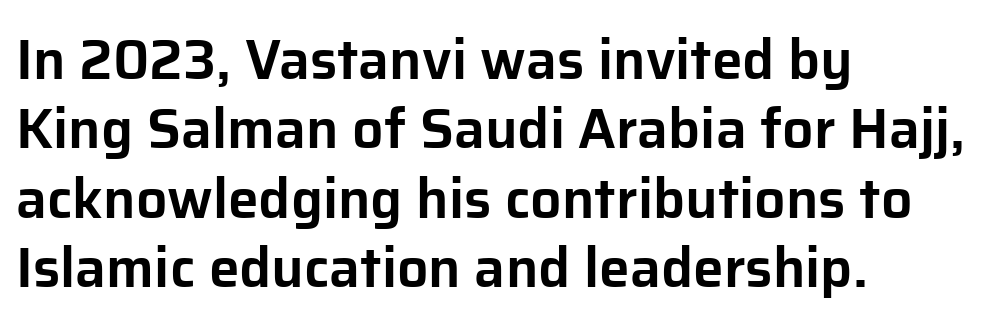
{"serif": "no", "italic": "no", "width": "normal", "stroke_contrast": "low", "x_height": "medium", "monospaced": "no", "underline": "no", "align": "left", "line_spacing": "normal", "line_spacing_ratio": 1.26, "letter_spacing": "normal", "letter_spacing_em": 0.0, "glyph_px": 55}
